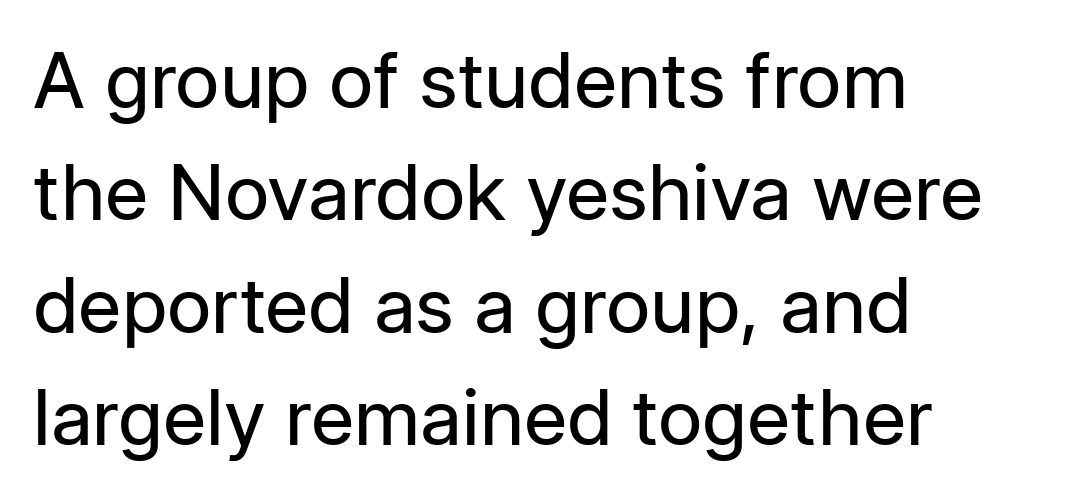
{"serif": "no", "italic": "no", "bold": "no", "weight": "regular", "width": "normal", "stroke_contrast": "low", "x_height": "medium", "monospaced": "no", "underline": "no", "align": "left", "line_spacing": "normal", "line_spacing_ratio": 1.46, "letter_spacing": "normal", "letter_spacing_em": 0.0, "glyph_px": 77}
